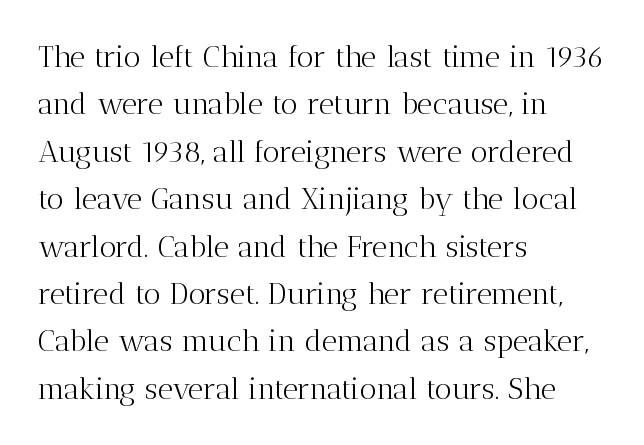
Q: Is the text bold? A: No.
Q: Is the text italic (slanted)? A: No, it is upright.
Q: Is the typeface a serif or a sans-serif typeface? A: Serif.
Q: Is the text underlined? A: No.
Q: How is the paragraph aligned? A: Left-aligned.
Q: Is the spacing between letters normal or unusually wide? A: Normal.
Q: Is the spacing between lines tight, normal or loose? A: Normal.
Q: Width (condensed, normal, or wide)? A: Normal.
Q: Stroke contrast? A: Medium.
Q: x-height? A: Medium.
Q: Monospaced? A: No.
